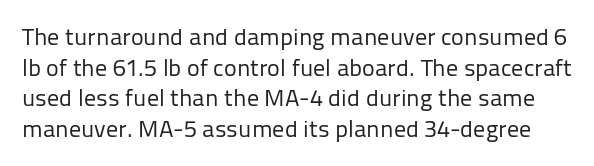
Q: Is the text bold? A: No.
Q: Is the text italic (slanted)? A: No, it is upright.
Q: Is the text underlined? A: No.
Q: Is the spacing between letters normal or unusually wide? A: Normal.
Q: Is the spacing between lines tight, normal or loose? A: Normal.
